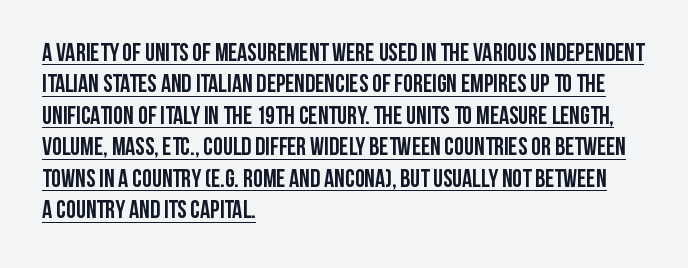
{"italic": "no", "bold": "yes", "underline": "yes", "align": "left", "line_spacing": "normal", "line_spacing_ratio": 1.26, "letter_spacing": "normal", "letter_spacing_em": 0.0, "glyph_px": 25}
